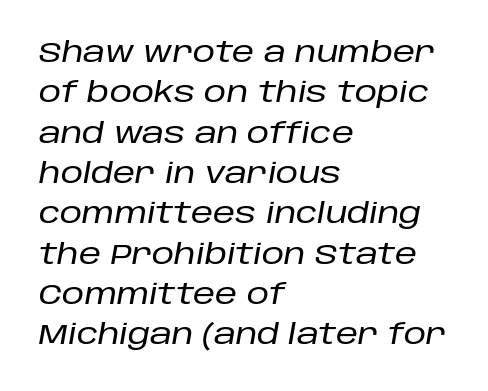
{"italic": "yes", "lean": "right", "slant_degrees": 10, "width": "normal", "stroke_contrast": "low", "x_height": "large", "monospaced": "no", "underline": "no", "align": "left", "line_spacing": "normal", "line_spacing_ratio": 1.44, "letter_spacing": "normal", "letter_spacing_em": 0.0, "glyph_px": 28}
